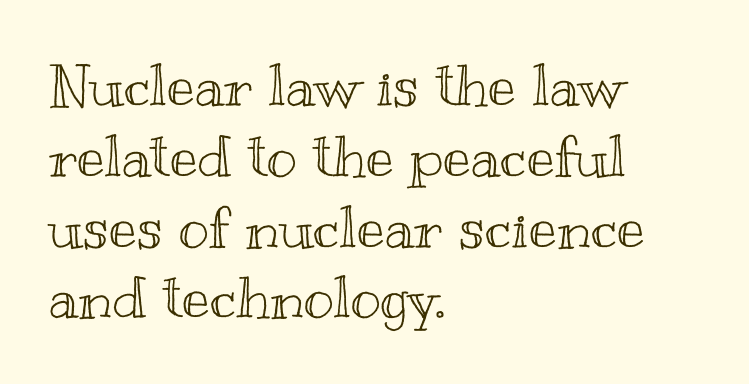
The image shows 58 px wide type, upright; set left-aligned, line spacing 1.22x, normal letter spacing, not underlined; a small x-height.
